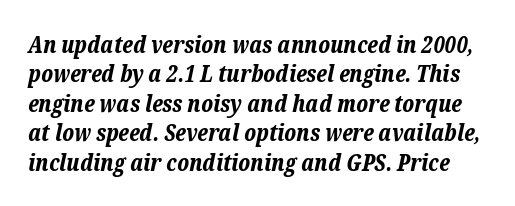
{"italic": "yes", "lean": "right", "slant_degrees": 12, "bold": "yes", "underline": "no", "line_spacing": "normal", "line_spacing_ratio": 1.28, "letter_spacing": "normal", "letter_spacing_em": 0.0, "glyph_px": 23}
